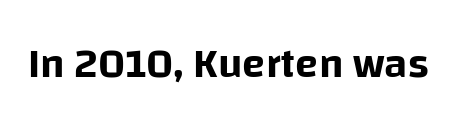
The image shows 42 px sans-serif type, upright; set normal letter spacing, not underlined; low stroke contrast and a large x-height.
